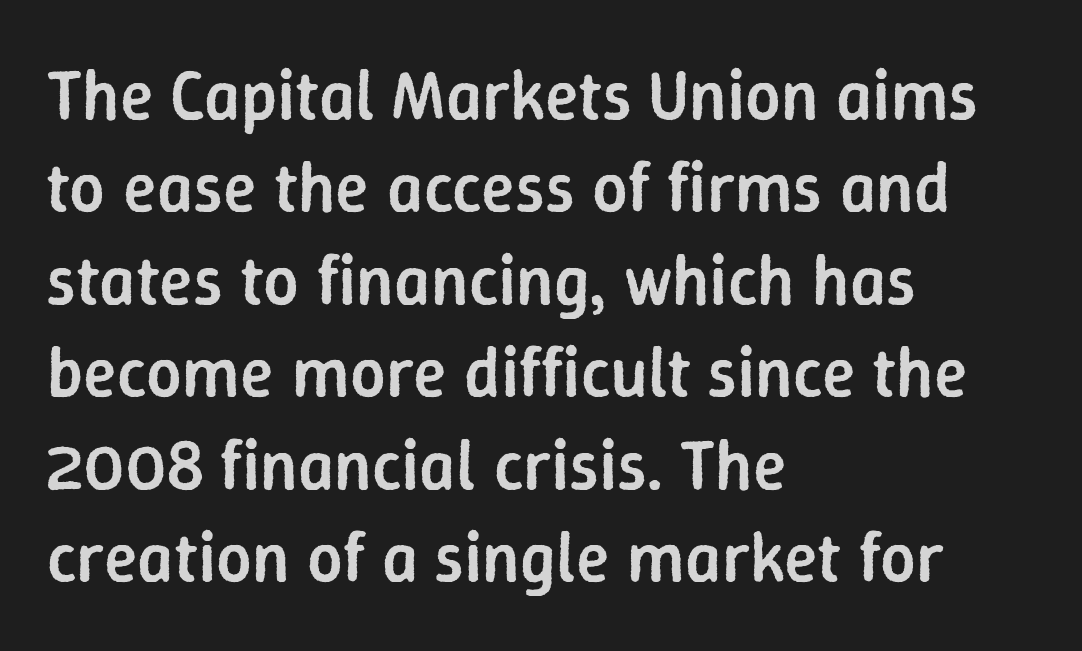
Q: Is the text bold? A: Semi-bold.
Q: Is the text italic (slanted)? A: No, it is upright.
Q: Is the typeface a serif or a sans-serif typeface? A: Sans-serif.
Q: Is the text underlined? A: No.
Q: How is the paragraph aligned? A: Left-aligned.
Q: Is the spacing between letters normal or unusually wide? A: Normal.
Q: Is the spacing between lines tight, normal or loose? A: Normal.
Q: Width (condensed, normal, or wide)? A: Normal.
Q: Stroke contrast? A: Low.
Q: x-height? A: Medium.
Q: Monospaced? A: No.
